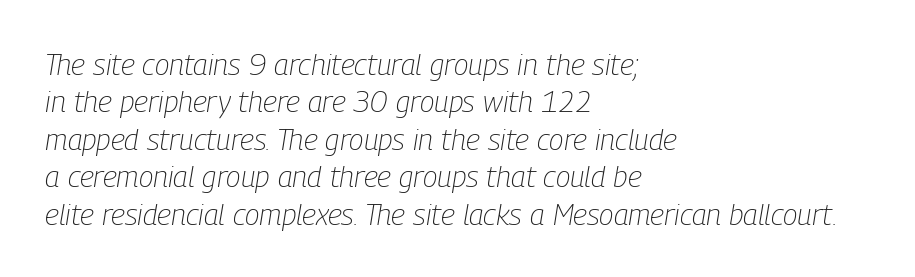
{"italic": "yes", "lean": "right", "slant_degrees": 9, "bold": "no", "weight": "light", "width": "condensed", "stroke_contrast": "low", "x_height": "medium", "monospaced": "no", "underline": "no", "align": "left", "line_spacing": "normal", "line_spacing_ratio": 1.25, "letter_spacing": "normal", "letter_spacing_em": 0.0, "glyph_px": 30}
